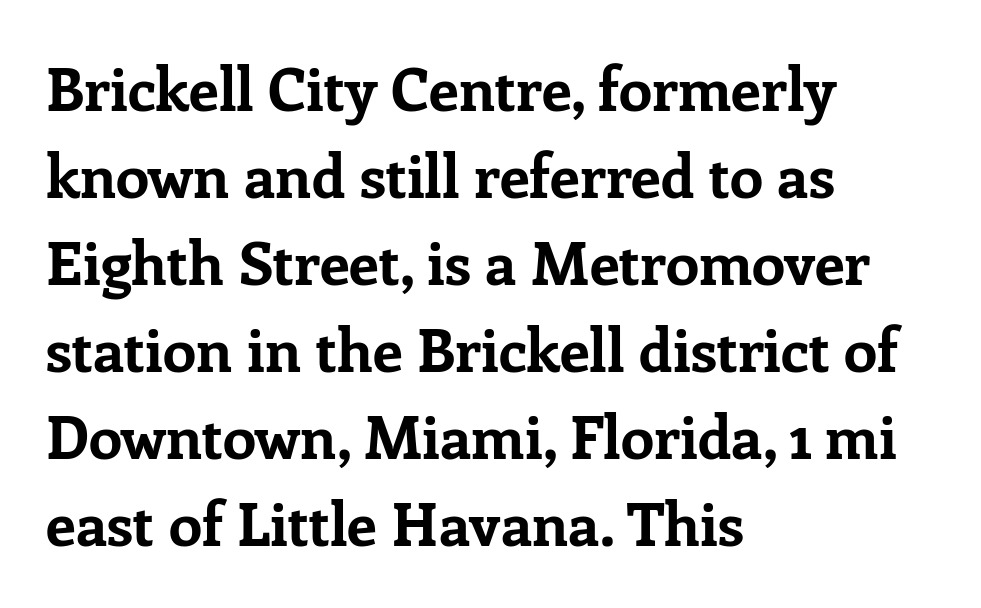
Q: Is the text bold? A: Yes.
Q: Is the text italic (slanted)? A: No, it is upright.
Q: Is the typeface a serif or a sans-serif typeface? A: Serif.
Q: Is the text underlined? A: No.
Q: How is the paragraph aligned? A: Left-aligned.
Q: Is the spacing between letters normal or unusually wide? A: Normal.
Q: Is the spacing between lines tight, normal or loose? A: Normal.
Q: Width (condensed, normal, or wide)? A: Normal.
Q: Stroke contrast? A: Low.
Q: x-height? A: Medium.
Q: Monospaced? A: No.
